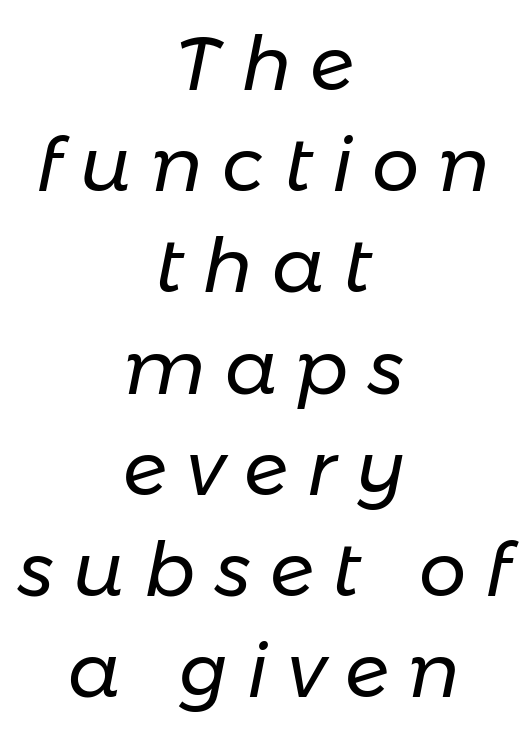
The image shows 75 px regular-weight type, italic (leaning right); set centered, normal line spacing (1.35x), unusually wide letter spacing (+0.26 em), not underlined; low stroke contrast and a medium x-height.
